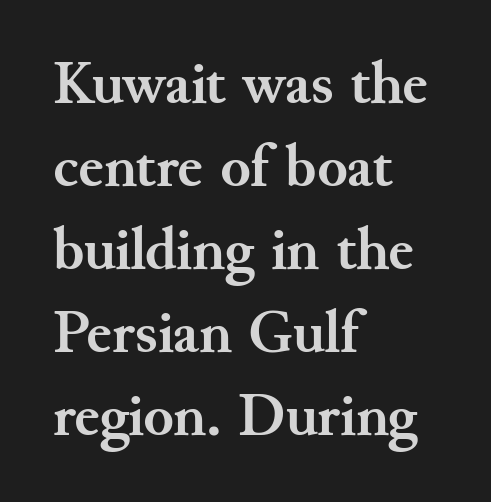
{"serif": "yes", "italic": "no", "bold": "yes", "weight": "semibold", "width": "normal", "stroke_contrast": "medium", "x_height": "small", "monospaced": "no", "underline": "no", "align": "left", "line_spacing": "normal", "line_spacing_ratio": 1.34, "letter_spacing": "normal", "letter_spacing_em": 0.0, "glyph_px": 62}
